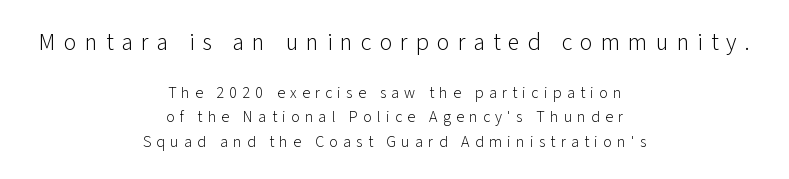
The image shows 24 px text type, upright; set centered, normal line spacing (1.53x), unusually wide letter spacing (+0.33 em), not underlined; the first (top) block is 1.5x larger.
